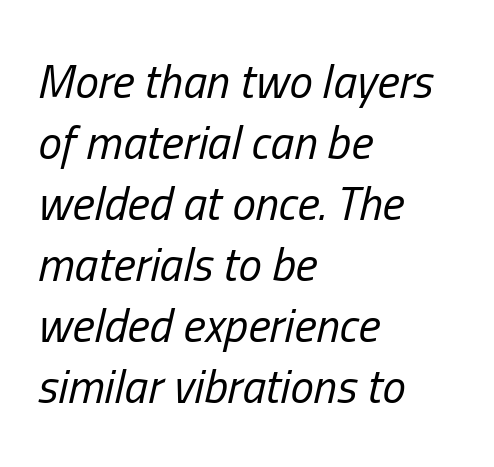
The image shows 47 px regular-weight, condensed type, italic (leaning right); set left-aligned, normal line spacing (1.3x), normal letter spacing, not underlined; low stroke contrast and a medium x-height.
